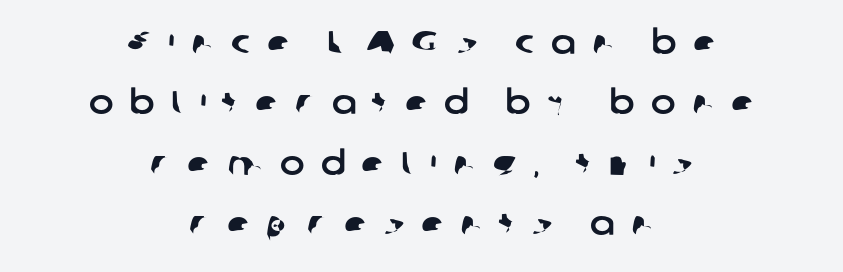
Q: Is the typeface a serif or a sans-serif typeface? A: Sans-serif.
Q: Is the text underlined? A: No.
Q: How is the paragraph aligned? A: Centered.
Q: Is the spacing between letters normal or unusually wide? A: Unusually wide.
Q: Width (condensed, normal, or wide)? A: Normal.
Q: Stroke contrast? A: Low.
Q: x-height? A: Medium.
Q: Monospaced? A: No.
